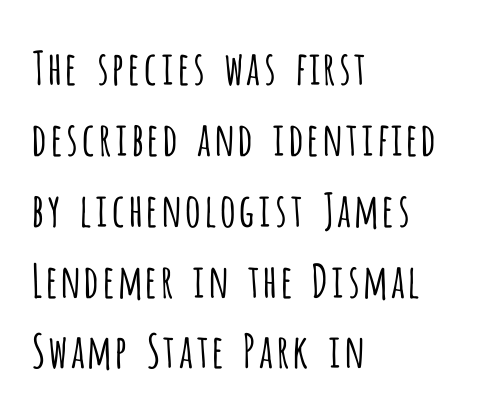
Normally led — the rows are evenly, conventionally spaced. Summary of weight: not heavy and not bold. This rendering employs a face without finishing strokes, i.e., a sans-serif. Character widths vary here, with narrow letters taking less room than wide ones. The space directly below the letters is spotless. Every character sits straight up, as roman type does.
